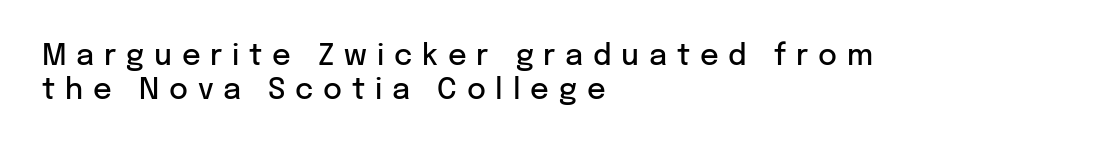
{"serif": "no", "italic": "no", "bold": "semi", "weight": "semibold", "width": "normal", "stroke_contrast": "low", "x_height": "medium", "monospaced": "no", "underline": "no", "align": "left", "line_spacing_ratio": 1.18, "letter_spacing": "wide", "letter_spacing_em": 0.34, "glyph_px": 29}
